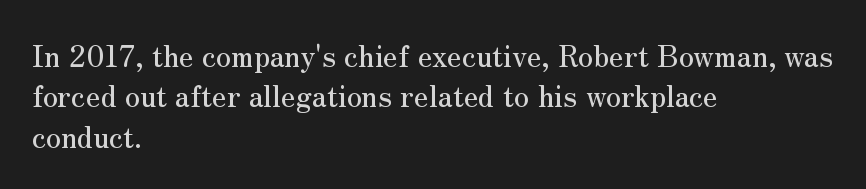
Character widths vary here, with narrow letters taking less room than wide ones. The paragraph has a hard left edge and a soft right edge. The glyphs in this specimen are seriffed. Words float on clear page, feet unadorned. This sample keeps an unexceptional amount of space between lines.
